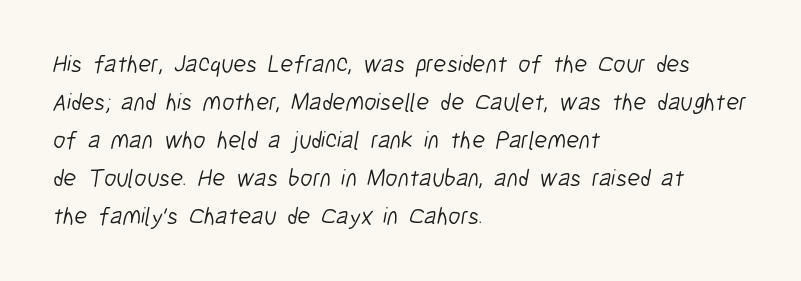
{"bold": "no", "underline": "no", "align": "left", "line_spacing": "normal", "line_spacing_ratio": 1.58, "letter_spacing": "normal", "letter_spacing_em": 0.0, "glyph_px": 24}
